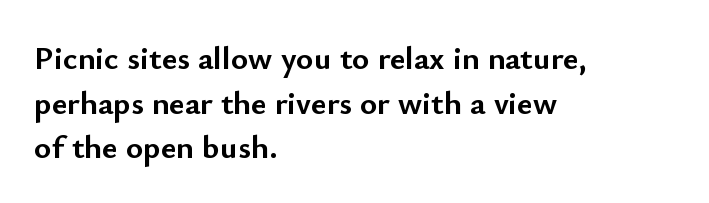
Q: Is the text bold? A: Yes.
Q: Is the text italic (slanted)? A: No, it is upright.
Q: Is the typeface a serif or a sans-serif typeface? A: Sans-serif.
Q: Is the text underlined? A: No.
Q: How is the paragraph aligned? A: Left-aligned.
Q: Is the spacing between letters normal or unusually wide? A: Normal.
Q: Is the spacing between lines tight, normal or loose? A: Normal.
Q: Width (condensed, normal, or wide)? A: Normal.
Q: Stroke contrast? A: Low.
Q: x-height? A: Small.
Q: Monospaced? A: No.
